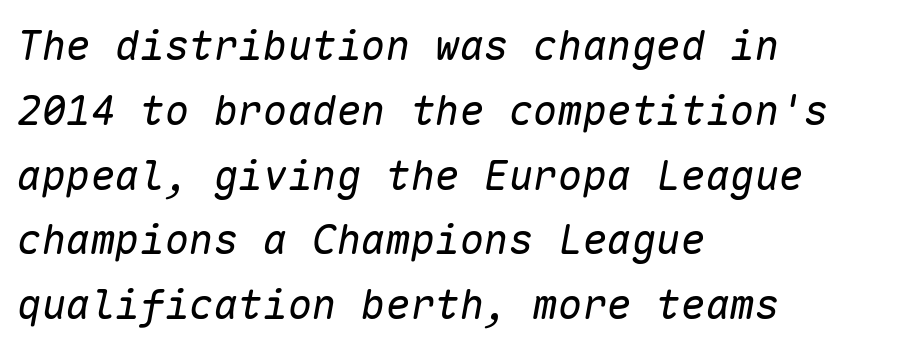
{"italic": "yes", "lean": "right", "slant_degrees": 10, "bold": "no", "weight": "regular", "width": "normal", "stroke_contrast": "low", "x_height": "medium", "monospaced": "yes", "underline": "no", "align": "left", "line_spacing": "normal", "line_spacing_ratio": 1.58, "letter_spacing": "normal", "letter_spacing_em": 0.0, "glyph_px": 41}
